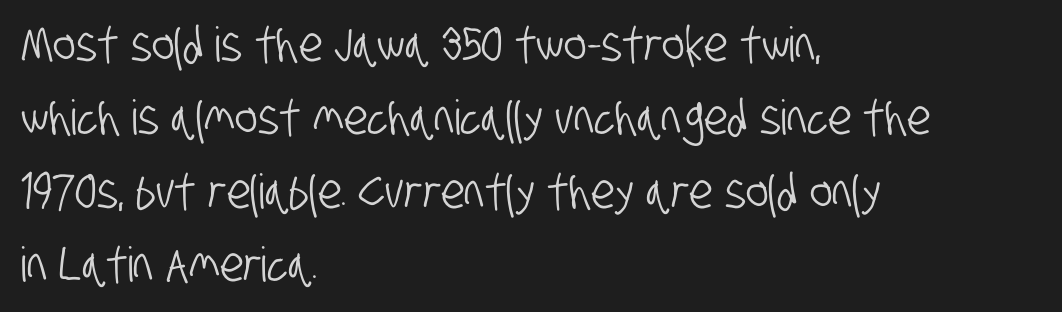
{"serif": "no", "width": "condensed", "stroke_contrast": "low", "x_height": "large", "monospaced": "no", "underline": "no", "align": "left", "line_spacing": "normal", "line_spacing_ratio": 1.53, "letter_spacing": "normal", "letter_spacing_em": 0.0, "glyph_px": 48}
